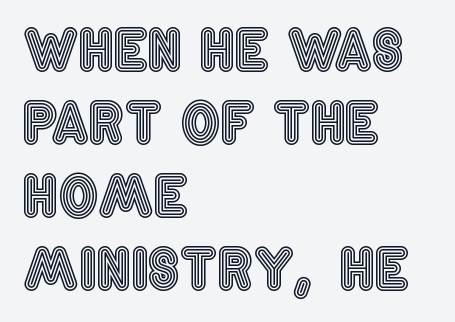
Q: Is the text italic (slanted)? A: No, it is upright.
Q: Is the text underlined? A: No.
Q: How is the paragraph aligned? A: Left-aligned.
Q: Is the spacing between letters normal or unusually wide? A: Normal.
Q: Is the spacing between lines tight, normal or loose? A: Normal.
Q: Width (condensed, normal, or wide)? A: Condensed.
Q: x-height? A: Large.
Q: Monospaced? A: No.
